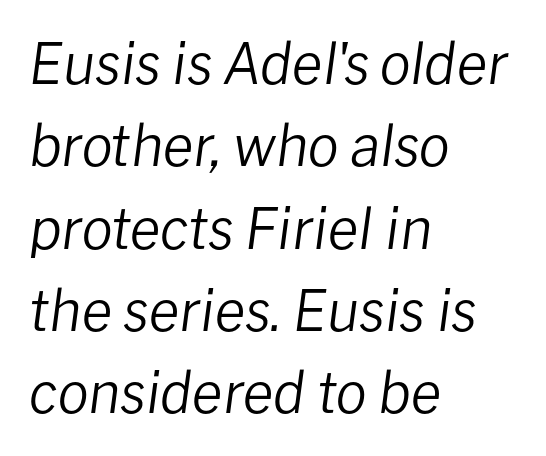
The image shows 56 px regular-weight type, italic (leaning right); set left-aligned, normal line spacing (1.47x), normal letter spacing, not underlined; low stroke contrast and a medium x-height.
